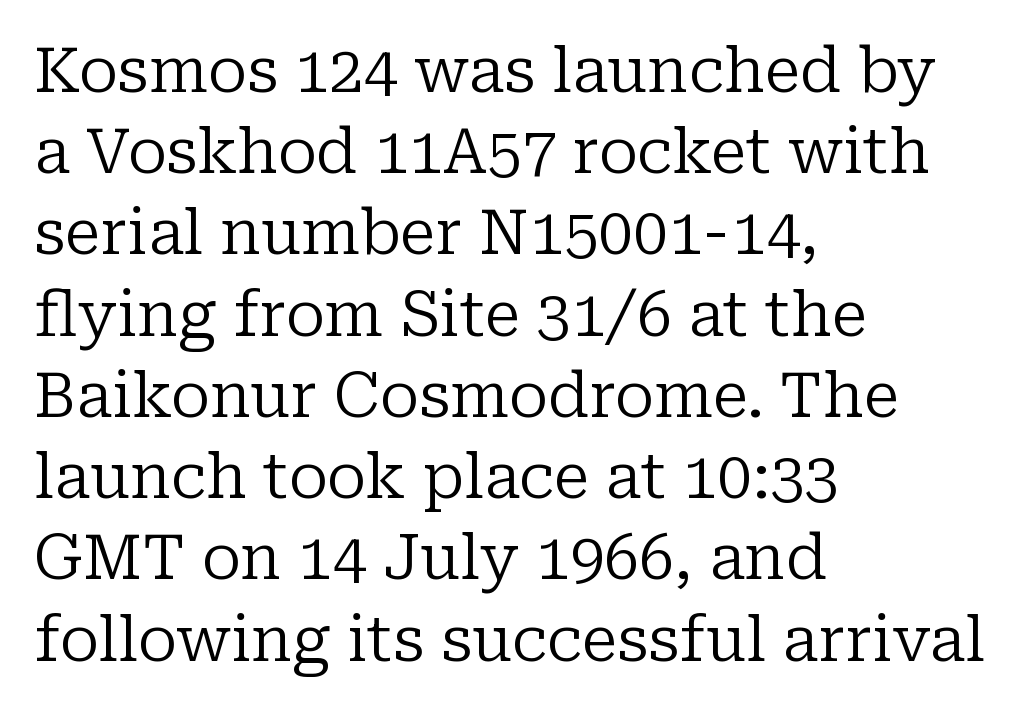
{"serif": "yes", "italic": "no", "bold": "no", "weight": "regular", "width": "normal", "stroke_contrast": "low", "x_height": "medium", "monospaced": "no", "underline": "no", "align": "left", "line_spacing": "normal", "line_spacing_ratio": 1.31, "letter_spacing": "normal", "letter_spacing_em": 0.0, "glyph_px": 62}
